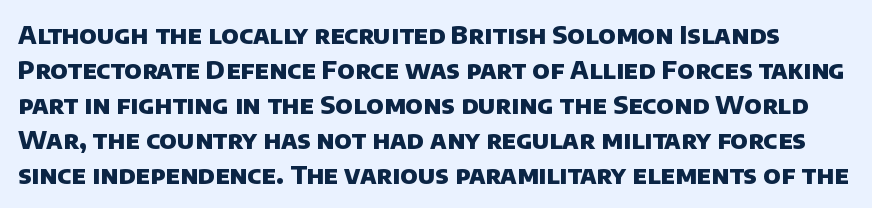
The image shows 25 px bold type; set normal line spacing (1.4x), normal letter spacing, not underlined.
